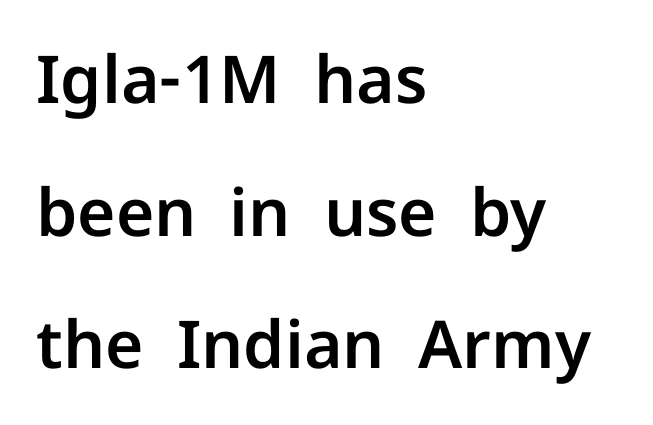
Ascenders rise straight up at ninety degrees. Here the designer chose a conventional face with non-uniform glyph widths. Clear beneath every line of the passage. The compositor pushed each line to the left boundary. Airy leading.
